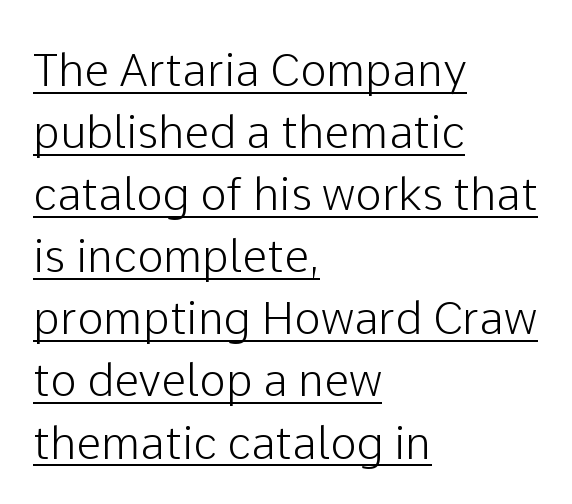
The image shows 45 px sans-serif type, upright; set left-aligned, normal line spacing (1.38x), normal letter spacing, underlined; low stroke contrast and a medium x-height.
